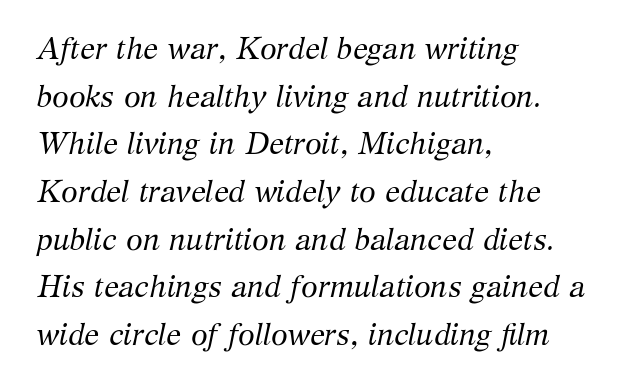
Q: Is the text bold? A: No.
Q: Is the text italic (slanted)? A: Yes, it leans right by about 12 degrees.
Q: Is the typeface a serif or a sans-serif typeface? A: Serif.
Q: Is the text underlined? A: No.
Q: How is the paragraph aligned? A: Left-aligned.
Q: Is the spacing between letters normal or unusually wide? A: Normal.
Q: Is the spacing between lines tight, normal or loose? A: Normal.
Q: Width (condensed, normal, or wide)? A: Normal.
Q: Stroke contrast? A: Medium.
Q: x-height? A: Medium.
Q: Monospaced? A: No.
